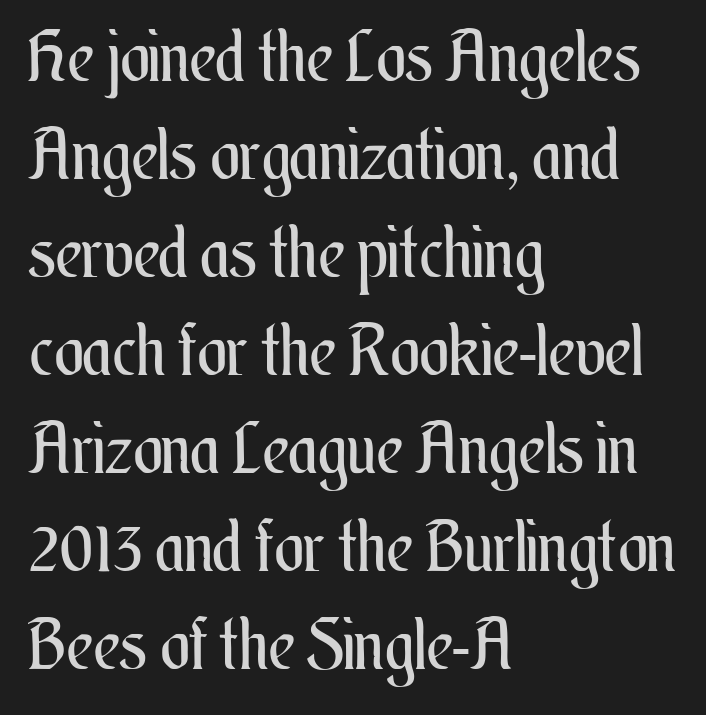
{"italic": "no", "bold": "no", "weight": "regular", "width": "condensed", "stroke_contrast": "medium", "x_height": "small", "monospaced": "no", "underline": "no", "align": "left", "line_spacing": "normal", "line_spacing_ratio": 1.4, "letter_spacing": "normal", "letter_spacing_em": 0.0, "glyph_px": 70}
